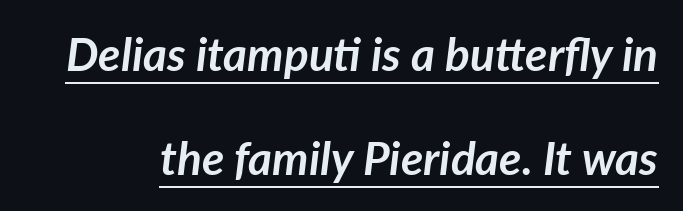
Q: Is the text bold? A: Yes.
Q: Is the text italic (slanted)? A: Yes, it leans right by about 7 degrees.
Q: Is the text underlined? A: Yes.
Q: Is the spacing between letters normal or unusually wide? A: Normal.
Q: Is the spacing between lines tight, normal or loose? A: Loose.
Q: Width (condensed, normal, or wide)? A: Normal.
Q: Stroke contrast? A: Low.
Q: x-height? A: Medium.
Q: Monospaced? A: No.
